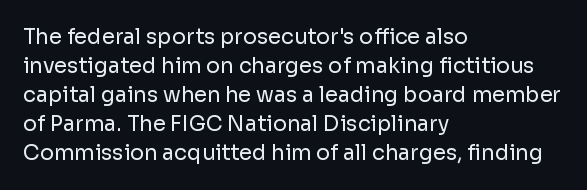
The image shows 21 px text type, upright; set left-aligned, normal line spacing (1.38x), normal letter spacing, not underlined.
